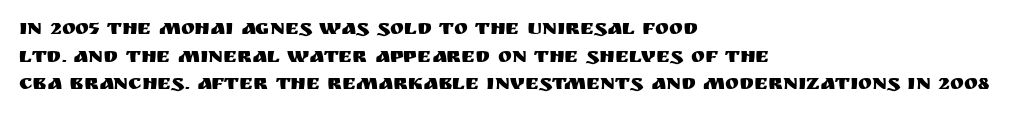
Q: Is the text italic (slanted)? A: No, it is upright.
Q: Is the text underlined? A: No.
Q: How is the paragraph aligned? A: Left-aligned.
Q: Is the spacing between letters normal or unusually wide? A: Normal.
Q: Is the spacing between lines tight, normal or loose? A: Normal.
